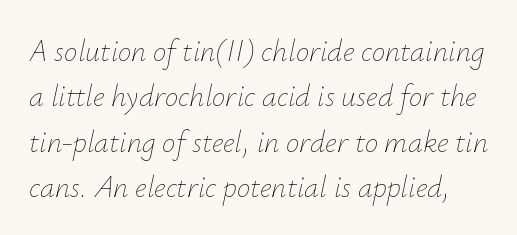
{"italic": "yes", "lean": "right", "slant_degrees": 12, "bold": "no", "weight": "thin", "width": "normal", "stroke_contrast": "low", "x_height": "small", "monospaced": "no", "underline": "no", "line_spacing": "normal", "line_spacing_ratio": 1.51, "letter_spacing": "normal", "letter_spacing_em": 0.0, "glyph_px": 30}
